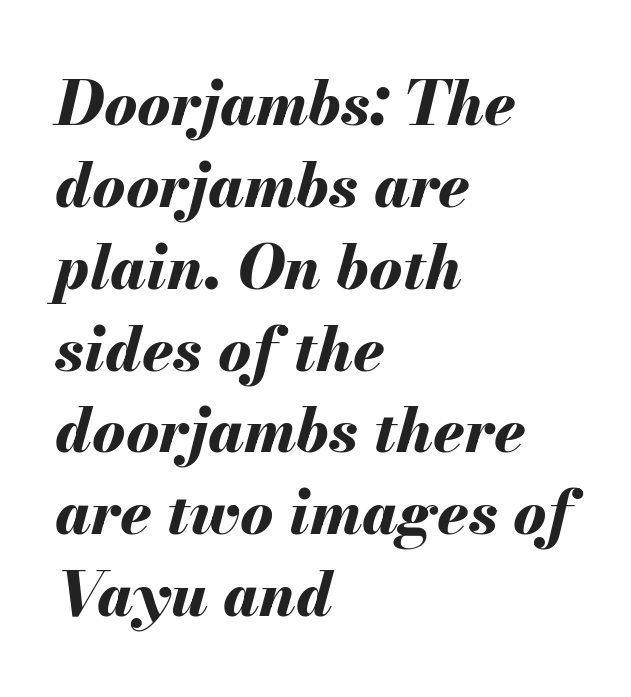
Q: Is the text bold? A: Yes.
Q: Is the text italic (slanted)? A: Yes, it leans right by about 13 degrees.
Q: Is the text underlined? A: No.
Q: How is the paragraph aligned? A: Left-aligned.
Q: Is the spacing between letters normal or unusually wide? A: Normal.
Q: Is the spacing between lines tight, normal or loose? A: Normal.
Q: Width (condensed, normal, or wide)? A: Normal.
Q: Stroke contrast? A: Medium.
Q: x-height? A: Small.
Q: Monospaced? A: No.
